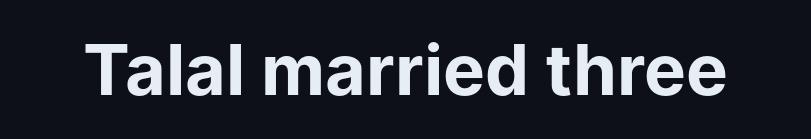
What kind of face is this? One without serifs — a sans. Standard letterfit; no display-style spreading of the glyphs. Each letter keeps its own natural width here, so spacing adapts to shape. Upright lettering throughout. Letters rest on an invisible, unmarked baseline.
